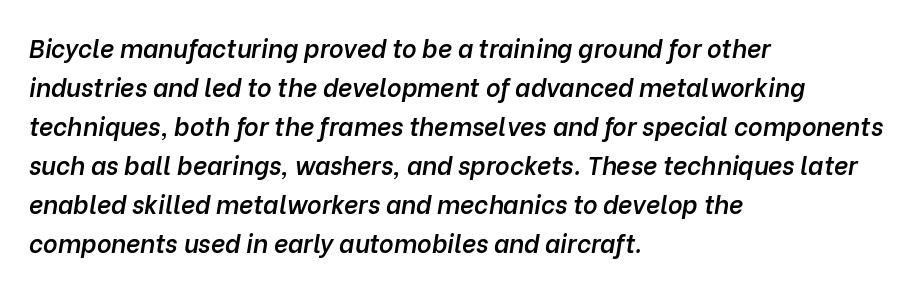
Q: Is the text bold? A: Semi-bold.
Q: Is the text italic (slanted)? A: Yes, it leans right by about 10 degrees.
Q: Is the text underlined? A: No.
Q: How is the paragraph aligned? A: Left-aligned.
Q: Is the spacing between letters normal or unusually wide? A: Normal.
Q: Is the spacing between lines tight, normal or loose? A: Normal.
